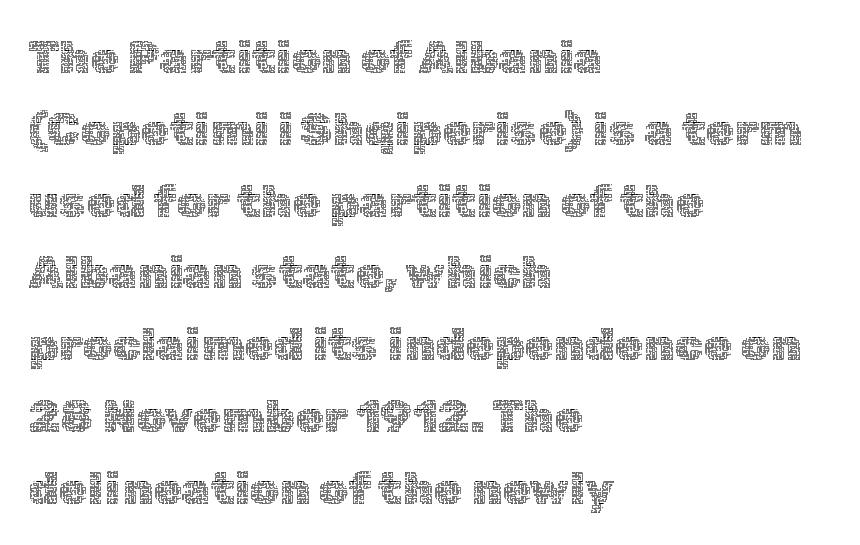
Q: Is the text bold? A: No.
Q: Is the text italic (slanted)? A: No, it is upright.
Q: Is the text underlined? A: No.
Q: How is the paragraph aligned? A: Left-aligned.
Q: Is the spacing between letters normal or unusually wide? A: Normal.
Q: Is the spacing between lines tight, normal or loose? A: Normal.
Q: Width (condensed, normal, or wide)? A: Normal.
Q: x-height? A: Medium.
Q: Monospaced? A: No.
